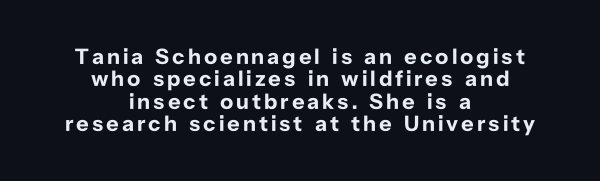
The image shows 22 px bold type, upright; set centered, tight line spacing (1.02x), not underlined.
